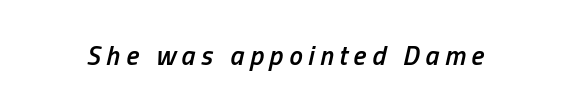
{"italic": "yes", "lean": "right", "slant_degrees": 13, "bold": "semi", "underline": "no", "letter_spacing": "wide", "letter_spacing_em": 0.21, "glyph_px": 27}
